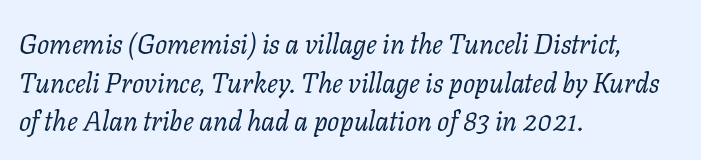
Q: Is the text bold? A: No.
Q: Is the text italic (slanted)? A: Yes, it leans right by about 11 degrees.
Q: Is the text underlined? A: No.
Q: How is the paragraph aligned? A: Left-aligned.
Q: Is the spacing between letters normal or unusually wide? A: Normal.
Q: Is the spacing between lines tight, normal or loose? A: Normal.
